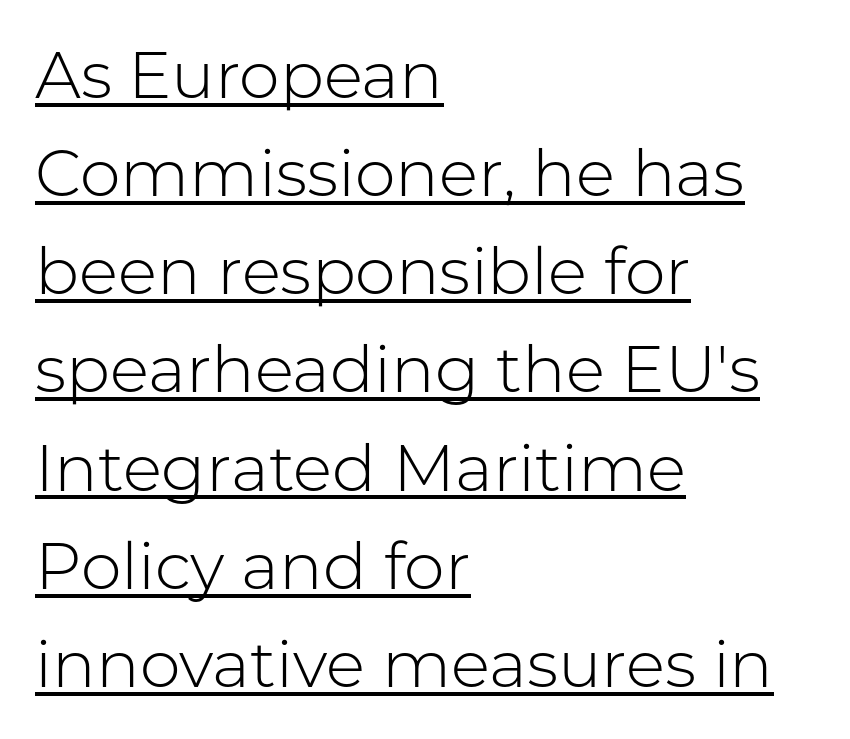
No heavy texture on the line: the type isn't bold. In terms of letterform style, serifs are entirely absent. Notice how descenders clear the ascenders below comfortably — that's standard leading. Honestly, the letter spacing is just normal — you wouldn't notice it.
